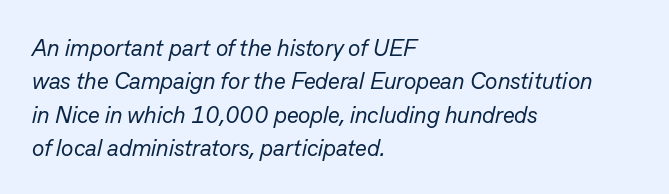
{"italic": "yes", "lean": "right", "slant_degrees": 13, "bold": "no", "underline": "no", "align": "left", "line_spacing": "normal", "line_spacing_ratio": 1.45, "letter_spacing": "normal", "letter_spacing_em": 0.0, "glyph_px": 23}
